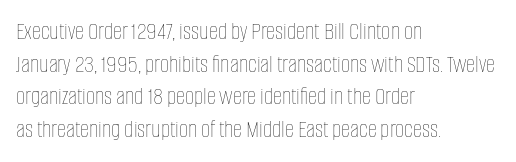
What's the leading like? Ordinary, nothing unusual. The passage shown has conventional tracking throughout. The typography opts for an upright posture over an oblique one. The passage is arranged the way most books set body copy — flush left.
